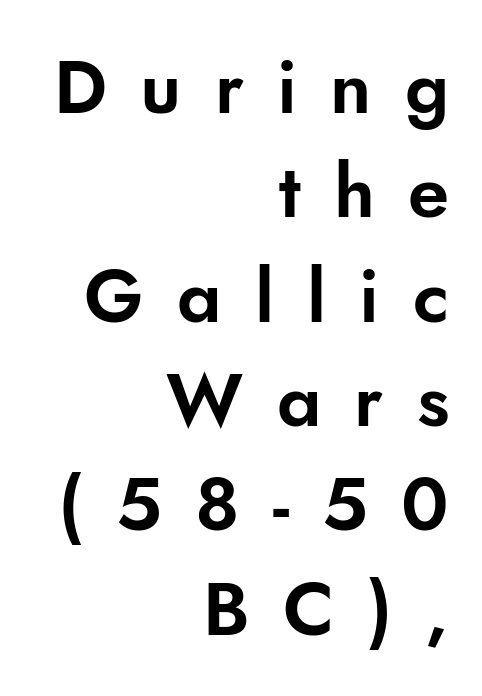
Varying glyph widths throughout — classic text-font behaviour. The space between consecutive lines is moderate. Look at the bottom of the vertical strokes: they stop flat, with no serifs. These lines have a slow, spaced-out rhythm from letter to letter.
